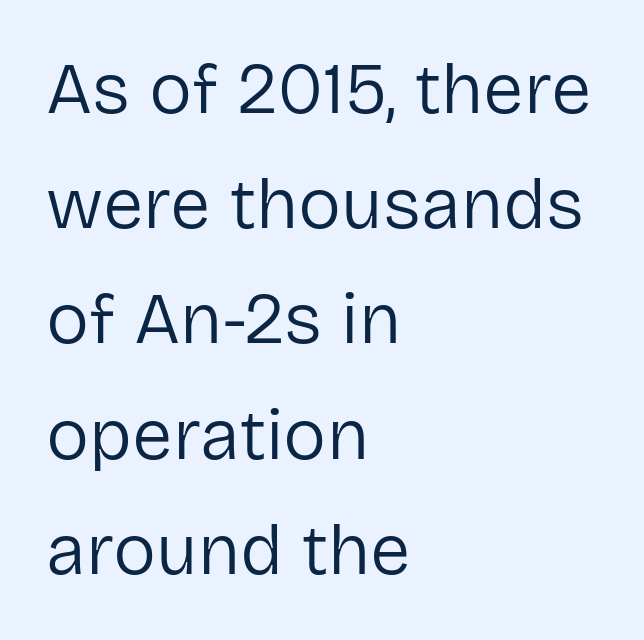
Q: Is the text bold? A: No.
Q: Is the text italic (slanted)? A: No, it is upright.
Q: Is the typeface a serif or a sans-serif typeface? A: Sans-serif.
Q: Is the text underlined? A: No.
Q: How is the paragraph aligned? A: Left-aligned.
Q: Is the spacing between letters normal or unusually wide? A: Normal.
Q: Is the spacing between lines tight, normal or loose? A: Normal.
Q: Width (condensed, normal, or wide)? A: Normal.
Q: Stroke contrast? A: Low.
Q: x-height? A: Medium.
Q: Monospaced? A: No.
